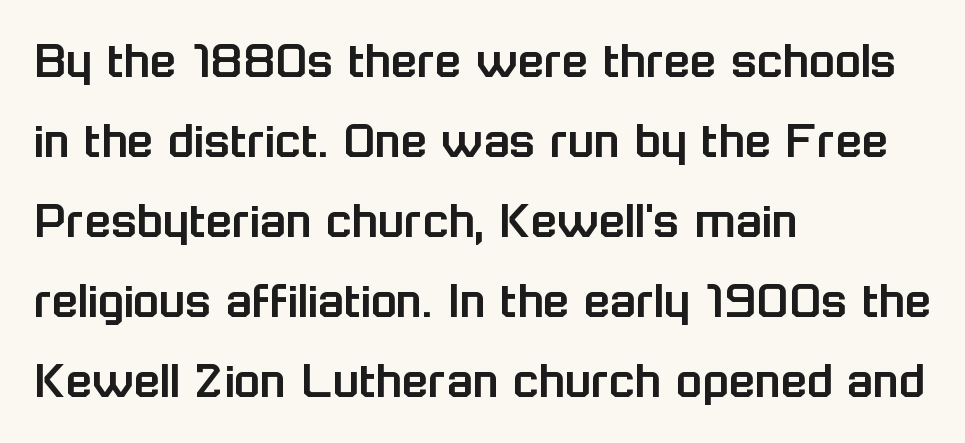
Q: Is the text italic (slanted)? A: No, it is upright.
Q: Is the typeface a serif or a sans-serif typeface? A: Sans-serif.
Q: Is the text underlined? A: No.
Q: How is the paragraph aligned? A: Left-aligned.
Q: Is the spacing between letters normal or unusually wide? A: Normal.
Q: Is the spacing between lines tight, normal or loose? A: Normal.
Q: Width (condensed, normal, or wide)? A: Normal.
Q: Stroke contrast? A: Low.
Q: x-height? A: Medium.
Q: Monospaced? A: No.
